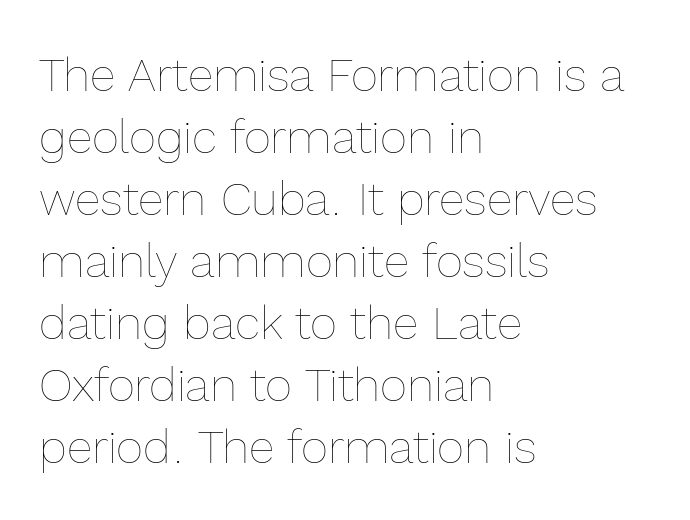
{"italic": "no", "bold": "no", "weight": "thin", "width": "normal", "x_height": "medium", "monospaced": "no", "underline": "no", "align": "left", "line_spacing": "normal", "line_spacing_ratio": 1.32, "letter_spacing": "normal", "letter_spacing_em": 0.0, "glyph_px": 47}
